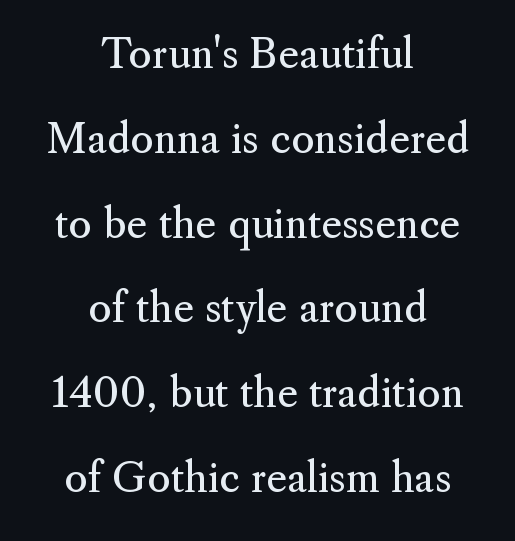
The image shows 40 px regular-weight serif type, upright; set centered, loose line spacing (2.12x), normal letter spacing, not underlined; medium stroke contrast and a small x-height.
